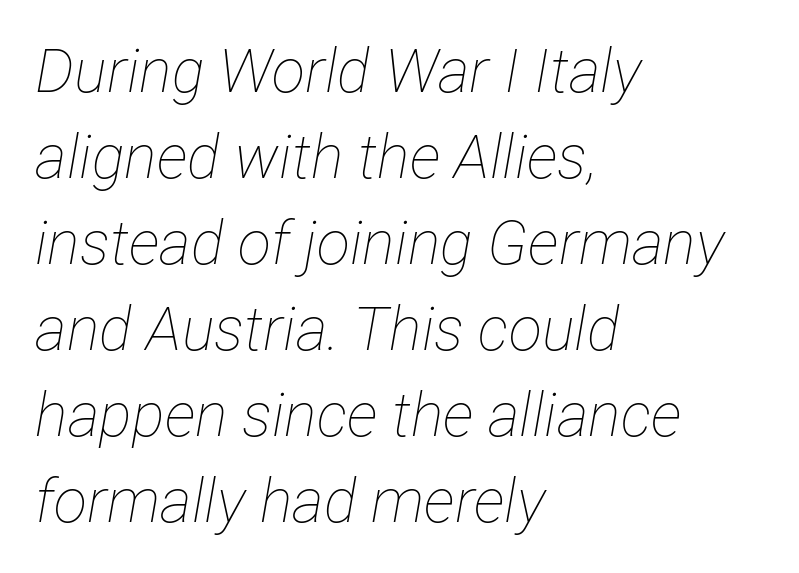
The glyphs are unaccompanied by any horizontal stroke below them. Between one letter and the next there's only the usual sliver of space. Counters stay open thanks to moderate or lighter strokes. Successive baselines arrive at the customary interval.
